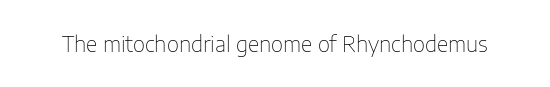
The image shows 21 px text type, upright; set normal letter spacing, not underlined.
